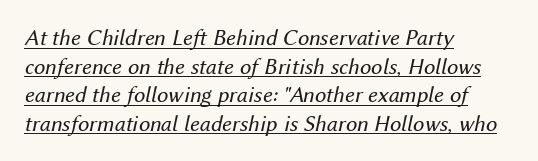
The image shows 23 px text type, italic (leaning right); set left-aligned, line spacing 1.24x, normal letter spacing, underlined.
